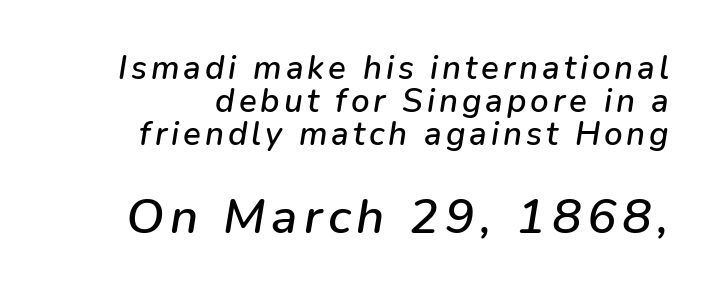
Typesetter's note — lower block bumped up in size, upper block left smaller. The vertical gap from one line to the next is small. A typesetter would mark this as italic. The lines in this sample share a right terminus and differ only in where they begin. Looks like regular typesetting: each glyph gets only the width it needs. Glance below the letters and you will spot only blank space.
